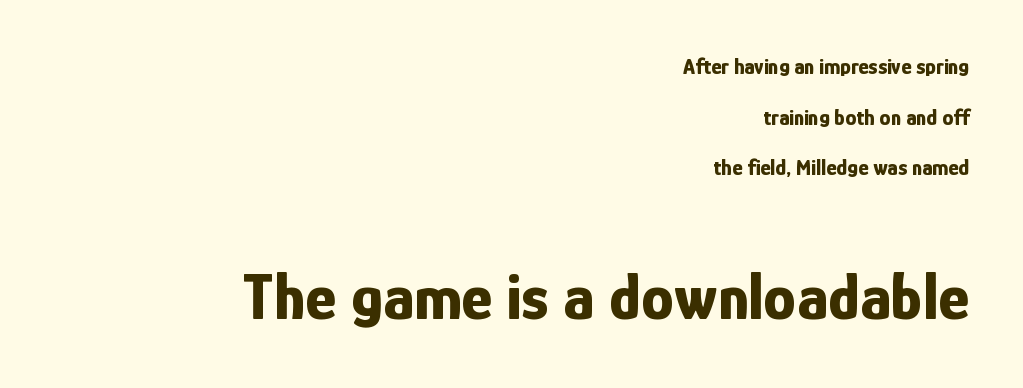
The image shows 66 px bold, condensed sans-serif type, upright; set right-aligned, loose line spacing (2.3x), normal letter spacing, not underlined; the second (bottom) block is 3.0x larger; low stroke contrast and a medium x-height.
